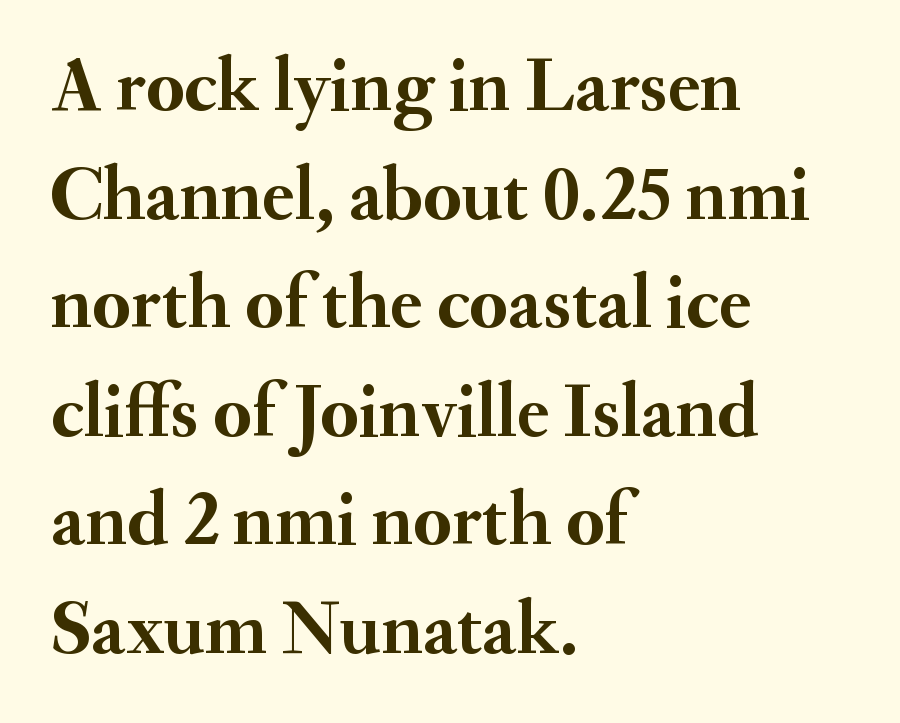
Letterform terminals end in serifs throughout the passage. The characters look thick and weighty, a clear bold. Students, note that the glyphs here touch the page at normal intervals. Words float on clear page, feet unadorned. A typesetter would call this leading conventional body-copy spacing.
